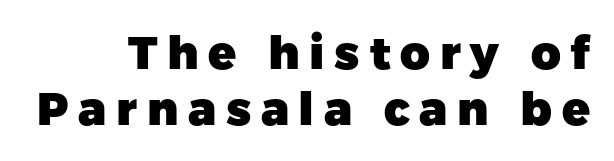
Do the characters align in a grid? No, the font is proportional. The rendering uses a bold face; every stroke is thick and dark. The letters are spread apart with noticeably loose tracking. Examine the stroke ends and you'll find no serifs. The text block is weighted toward the right margin, trailing off unevenly leftward. A roman cut, with each character standing at attention.
